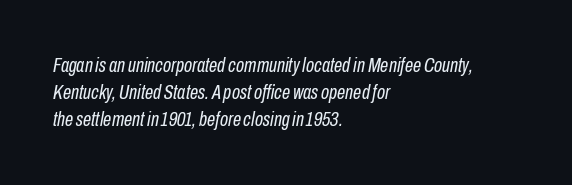
{"italic": "yes", "lean": "right", "slant_degrees": 10, "bold": "no", "underline": "no", "align": "left", "line_spacing": "normal", "line_spacing_ratio": 1.29, "letter_spacing": "normal", "letter_spacing_em": 0.0, "glyph_px": 21}
